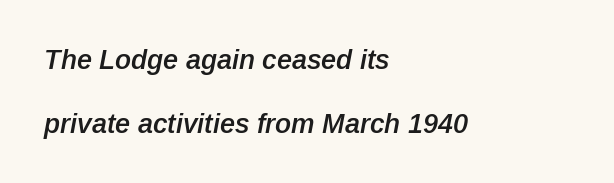
The lettering tilts uniformly, giving the passage an italic look. Honestly, the letter spacing is just normal — you wouldn't notice it. Any mark beneath the type? The region is blank. Is the type bold? Partly — it's a semibold, heavier than regular but not fully bold. The text block is weighted toward the left margin, trailing off unevenly rightward. In terms of leading, this rendering errs on the spacious side.
